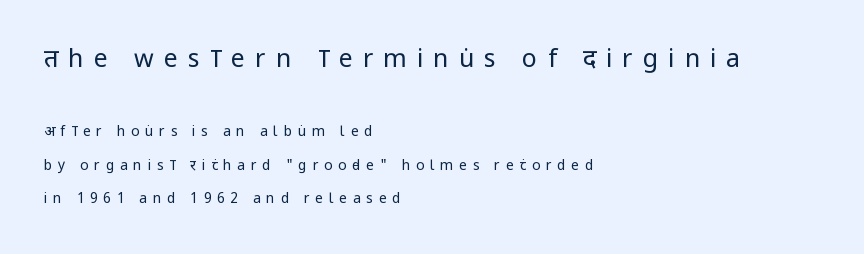
{"italic": "no", "bold": "no", "underline": "no", "align": "left", "line_spacing": "loose", "line_spacing_ratio": 2.38, "letter_spacing": "wide", "letter_spacing_em": 0.4, "larger_block": "first", "size_ratio": 1.79, "glyph_px": 25}
